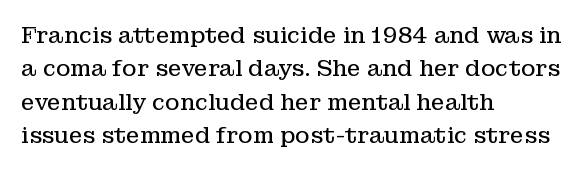
The image shows 22 px text type, upright; set left-aligned, normal line spacing (1.52x), normal letter spacing, not underlined.
